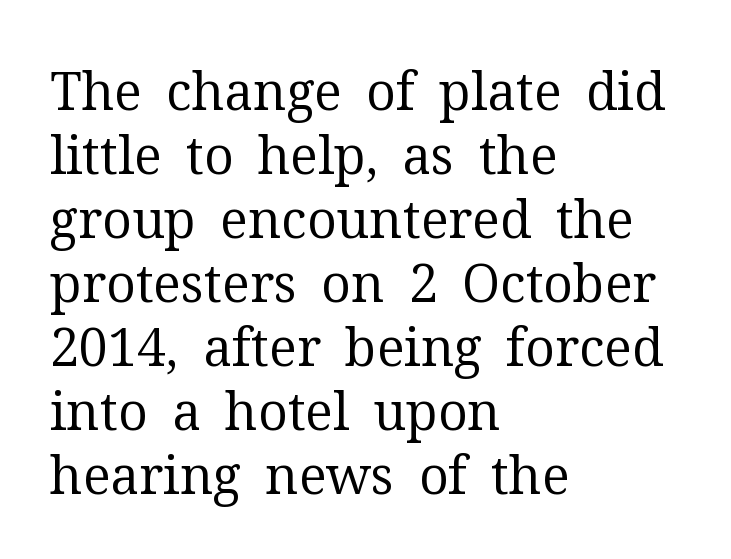
{"serif": "yes", "italic": "no", "bold": "no", "weight": "regular", "width": "normal", "stroke_contrast": "medium", "x_height": "medium", "monospaced": "no", "underline": "no", "align": "left", "line_spacing_ratio": 1.23, "letter_spacing": "normal", "letter_spacing_em": 0.0, "glyph_px": 52}
